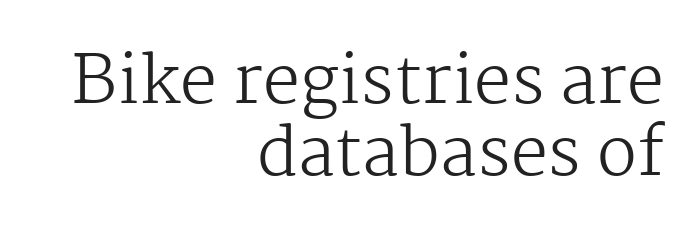
{"serif": "yes", "italic": "no", "bold": "no", "weight": "regular", "width": "normal", "stroke_contrast": "medium", "x_height": "medium", "monospaced": "no", "underline": "no", "align": "right", "line_spacing": "tight", "line_spacing_ratio": 1.09, "letter_spacing": "normal", "letter_spacing_em": 0.0, "glyph_px": 66}
